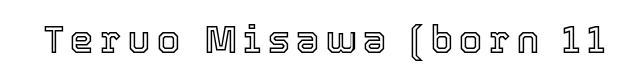
The image shows 38 px text type, upright; set not underlined; a medium x-height.
